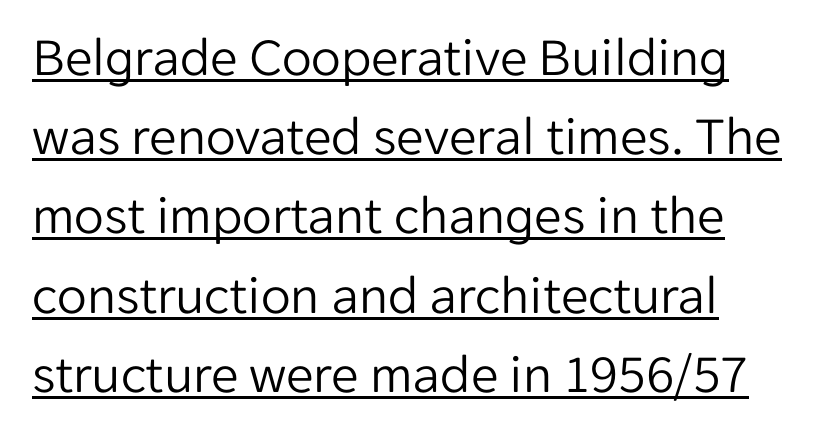
{"serif": "no", "italic": "no", "bold": "no", "weight": "light", "width": "normal", "stroke_contrast": "low", "x_height": "medium", "monospaced": "no", "underline": "yes", "line_spacing": "normal", "line_spacing_ratio": 1.44, "letter_spacing": "normal", "letter_spacing_em": 0.0, "glyph_px": 55}
